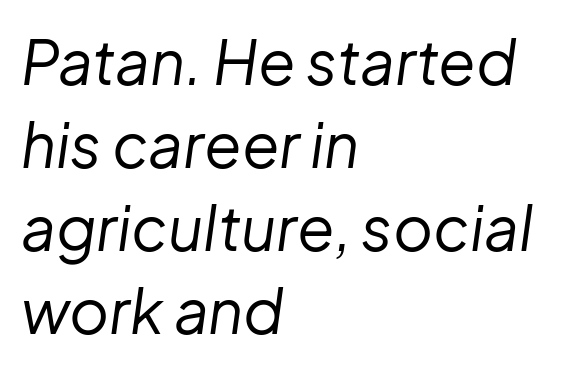
The image shows 61 px regular-weight type, italic (leaning right); set left-aligned, normal line spacing (1.36x), normal letter spacing, not underlined; low stroke contrast and a medium x-height.
